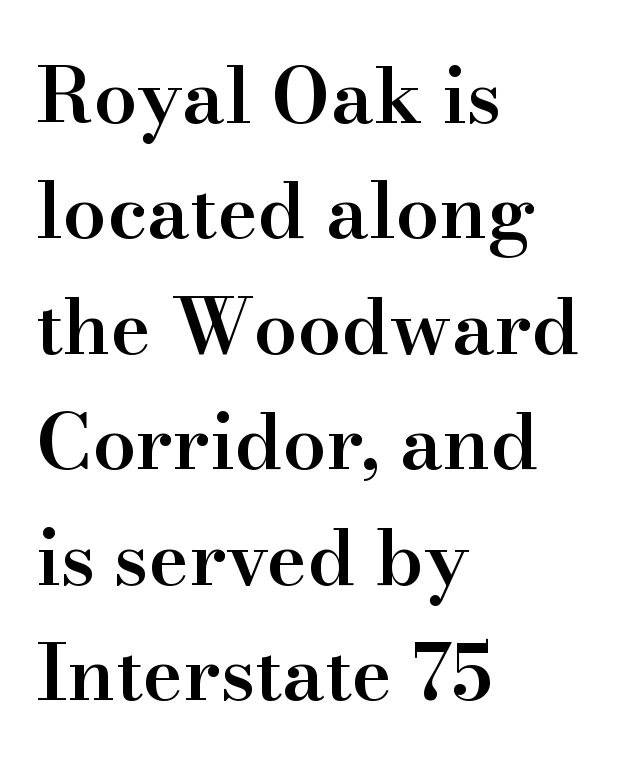
Honestly, the letter spacing is just normal — you wouldn't notice it. A semibold gives these letters moderate extra thickness, short of bold. Short and long lines alike share a common starting point at left. Notice how descenders clear the ascenders below comfortably — that's standard leading. Letters rest on an invisible, unmarked baseline.
